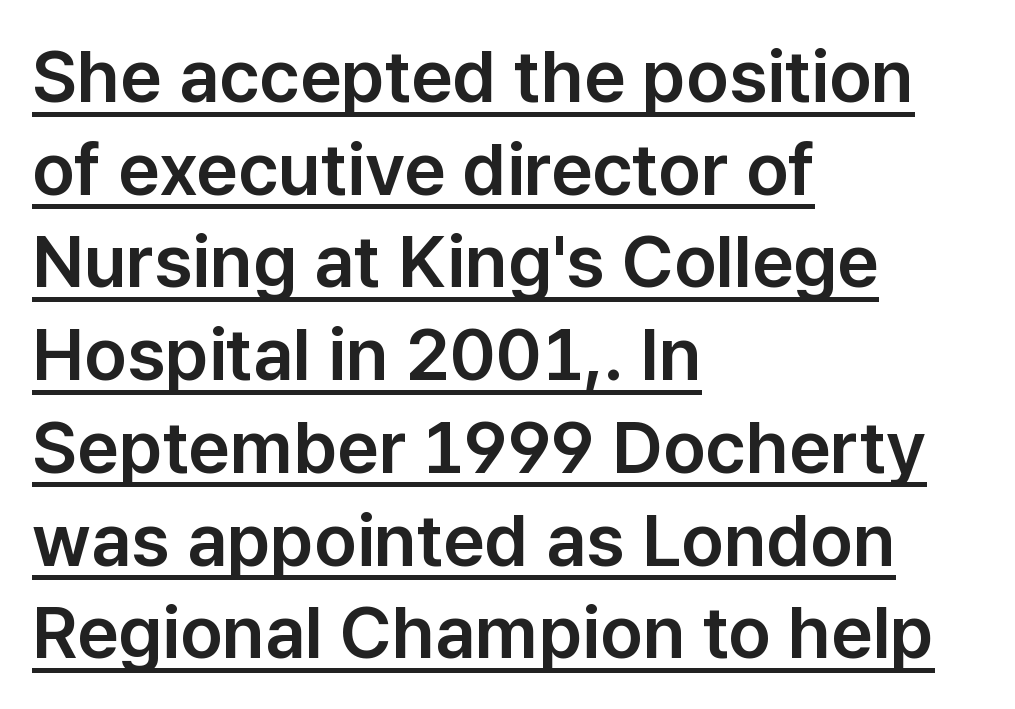
The font's upright variant was chosen for this text. The face used here is proportionally spaced, like ordinary book or web type. Compared with typical body copy, the letter spacing here is the same. Quick note: underline on. Stroke terminals: plain, sans-serif. The designer left line spacing at the default.
